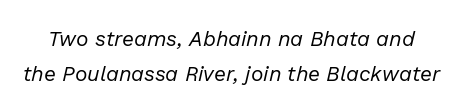
{"italic": "yes", "lean": "right", "slant_degrees": 13, "bold": "no", "underline": "no", "line_spacing": "normal", "line_spacing_ratio": 1.68, "letter_spacing": "normal", "letter_spacing_em": 0.0, "glyph_px": 21}
